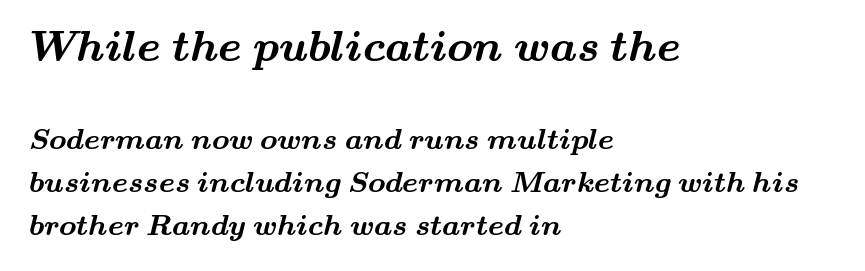
Q: Is the text bold? A: Yes.
Q: Is the typeface a serif or a sans-serif typeface? A: Serif.
Q: Is the text underlined? A: No.
Q: How is the paragraph aligned? A: Left-aligned.
Q: Is the spacing between letters normal or unusually wide? A: Normal.
Q: Is the spacing between lines tight, normal or loose? A: Normal.
Q: Which block of text is set in a larger size, the first (top) or the second (bottom)? A: The first (top) one.
Q: Width (condensed, normal, or wide)? A: Wide.
Q: Stroke contrast? A: Medium.
Q: x-height? A: Small.
Q: Monospaced? A: No.
